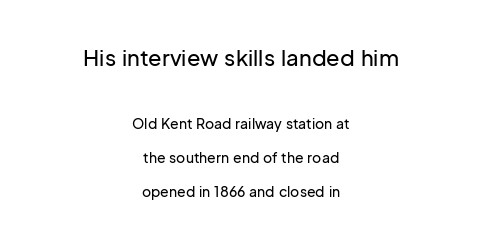
The image shows 22 px text type, upright; set centered, loose line spacing (2.43x), normal letter spacing, not underlined; the first (top) block is 1.57x larger.
